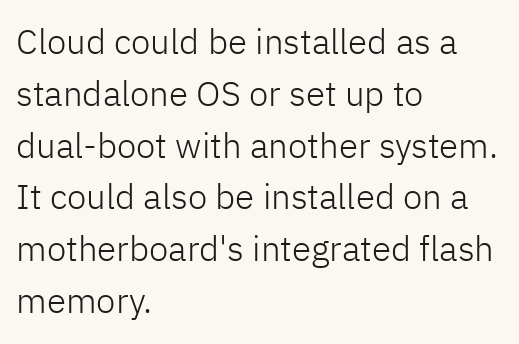
Q: Is the text bold? A: No.
Q: Is the text italic (slanted)? A: No, it is upright.
Q: Is the typeface a serif or a sans-serif typeface? A: Sans-serif.
Q: Is the text underlined? A: No.
Q: How is the paragraph aligned? A: Left-aligned.
Q: Is the spacing between letters normal or unusually wide? A: Normal.
Q: Is the spacing between lines tight, normal or loose? A: Normal.
Q: Width (condensed, normal, or wide)? A: Normal.
Q: Stroke contrast? A: Low.
Q: x-height? A: Medium.
Q: Monospaced? A: No.
